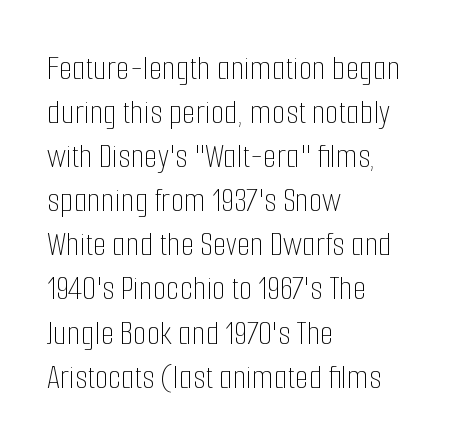
{"italic": "no", "bold": "no", "weight": "thin", "width": "condensed", "stroke_contrast": "low", "x_height": "medium", "monospaced": "no", "underline": "no", "align": "left", "line_spacing": "normal", "line_spacing_ratio": 1.26, "letter_spacing": "normal", "letter_spacing_em": 0.0, "glyph_px": 35}
